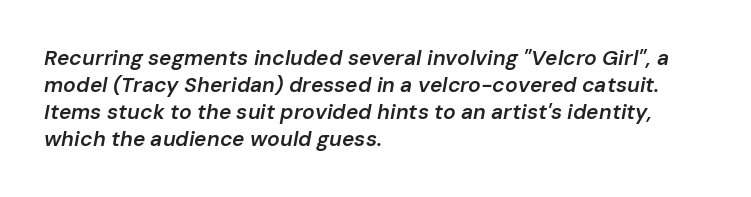
{"italic": "yes", "lean": "right", "slant_degrees": 10, "bold": "semi", "underline": "no", "align": "left", "line_spacing": "normal", "line_spacing_ratio": 1.28, "letter_spacing": "normal", "letter_spacing_em": 0.0, "glyph_px": 21}
